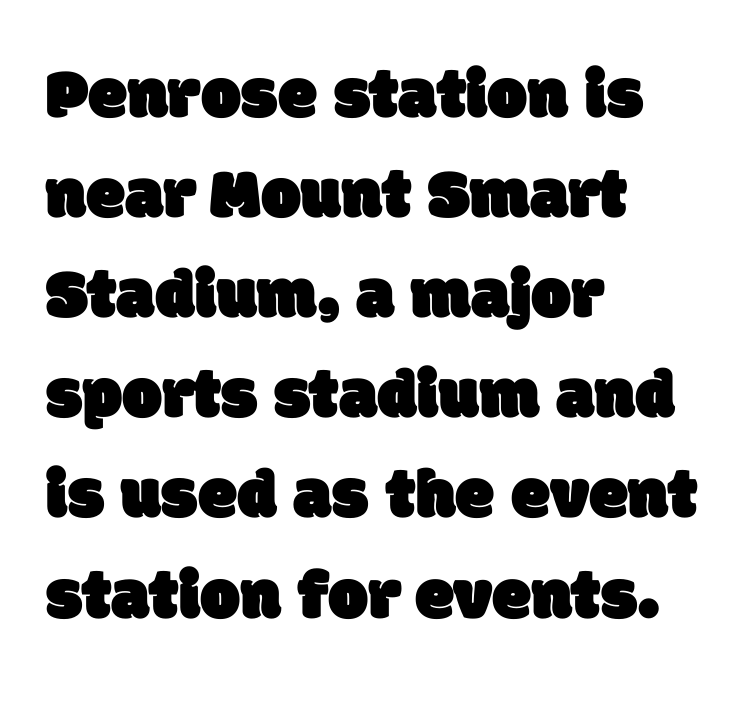
The image shows 71 px sans-serif type; set left-aligned, normal line spacing (1.41x), normal letter spacing, not underlined; low stroke contrast and a large x-height.
